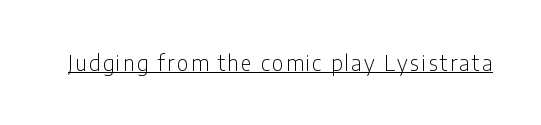
The image shows 21 px text type, upright; set underlined.
